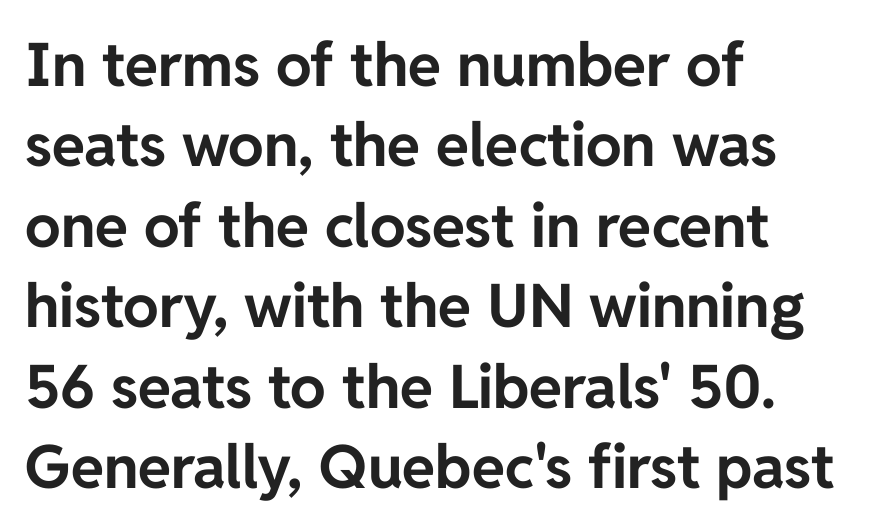
{"serif": "no", "italic": "no", "bold": "yes", "weight": "bold", "width": "normal", "stroke_contrast": "low", "x_height": "medium", "monospaced": "no", "underline": "no", "align": "left", "line_spacing": "normal", "line_spacing_ratio": 1.34, "letter_spacing": "normal", "letter_spacing_em": 0.0, "glyph_px": 60}
